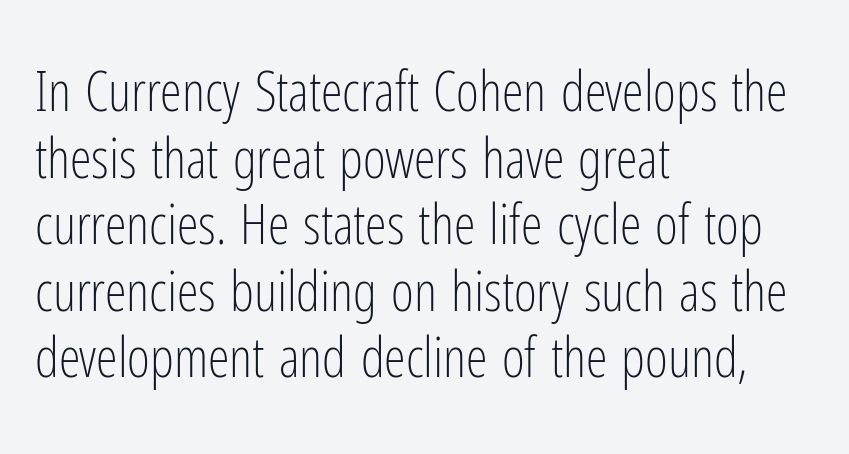
Q: Is the text bold? A: No.
Q: Is the text italic (slanted)? A: No, it is upright.
Q: Is the typeface a serif or a sans-serif typeface? A: Sans-serif.
Q: Is the text underlined? A: No.
Q: How is the paragraph aligned? A: Left-aligned.
Q: Is the spacing between letters normal or unusually wide? A: Normal.
Q: Width (condensed, normal, or wide)? A: Condensed.
Q: Stroke contrast? A: Low.
Q: x-height? A: Medium.
Q: Monospaced? A: No.
